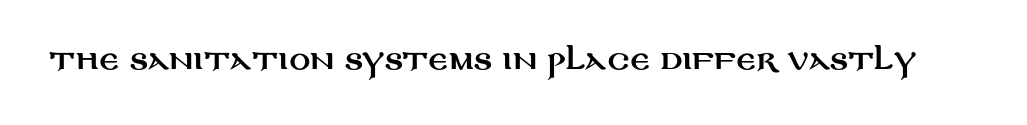
Is there any slant? The stems are plumb. Descenders are the only things crossing below the line. The line texture is even and compact thanks to regular tracking.
